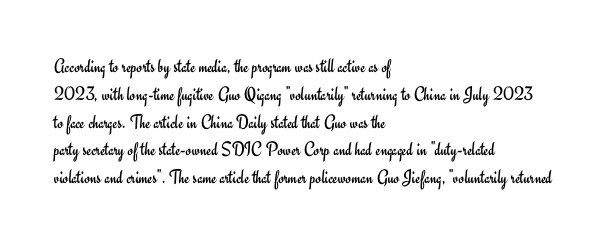
{"bold": "no", "underline": "no", "align": "left", "line_spacing": "normal", "line_spacing_ratio": 1.39, "letter_spacing": "normal", "letter_spacing_em": 0.0, "glyph_px": 20}
